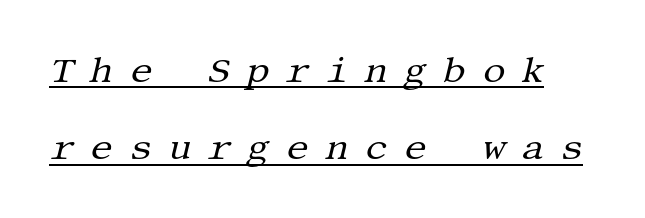
Q: Is the text bold? A: No.
Q: Is the text italic (slanted)? A: Yes, it leans right by about 13 degrees.
Q: Is the typeface a serif or a sans-serif typeface? A: Serif.
Q: Is the text underlined? A: Yes.
Q: Is the spacing between letters normal or unusually wide? A: Unusually wide.
Q: Is the spacing between lines tight, normal or loose? A: Loose.
Q: Width (condensed, normal, or wide)? A: Normal.
Q: Stroke contrast? A: Medium.
Q: x-height? A: Large.
